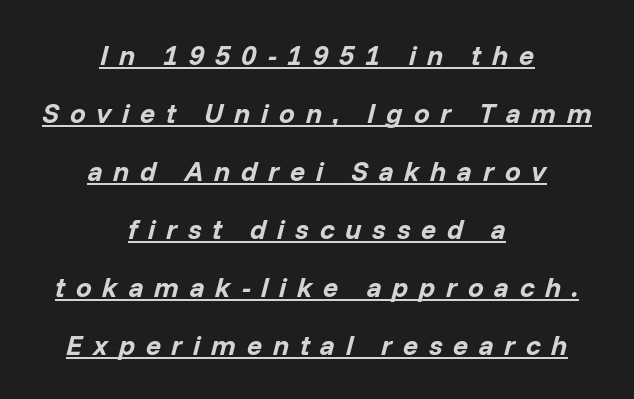
What's the leading like? Stretched, with rows far apart. On the weight axis this lands at bold, roughly 700. This sample carries an underscore along the baseline area. Between one letter and the next there's a generous, obvious gap. This sample has the flowing, uneven cadence of proportional lettering. The font's italic variant was chosen for this text.
